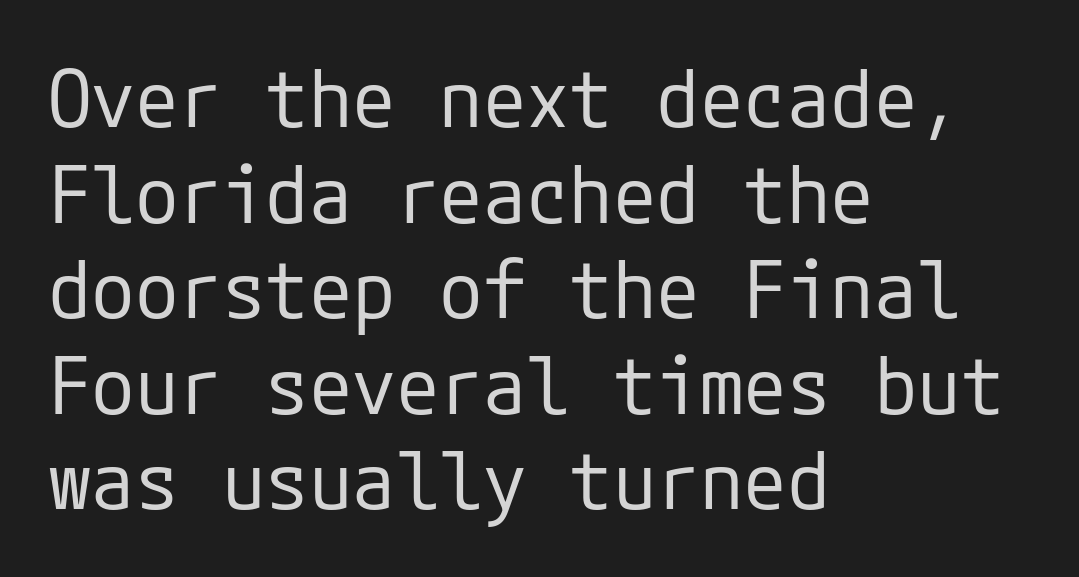
Type without underlining. Line starts are locked; line ends wander. How are the letters spaced? Ordinarily, with no added tracking. Type style note: lacks serifs.
